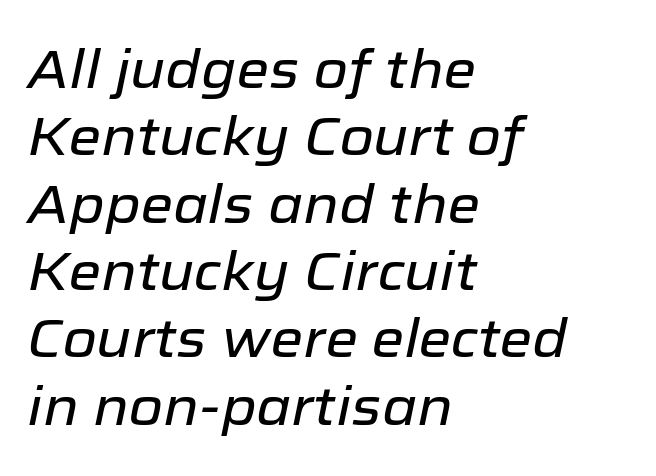
Q: Is the text italic (slanted)? A: Yes, it leans right by about 12 degrees.
Q: Is the text underlined? A: No.
Q: How is the paragraph aligned? A: Left-aligned.
Q: Is the spacing between letters normal or unusually wide? A: Normal.
Q: Is the spacing between lines tight, normal or loose? A: Normal.
Q: Width (condensed, normal, or wide)? A: Normal.
Q: Stroke contrast? A: Low.
Q: x-height? A: Medium.
Q: Monospaced? A: No.
